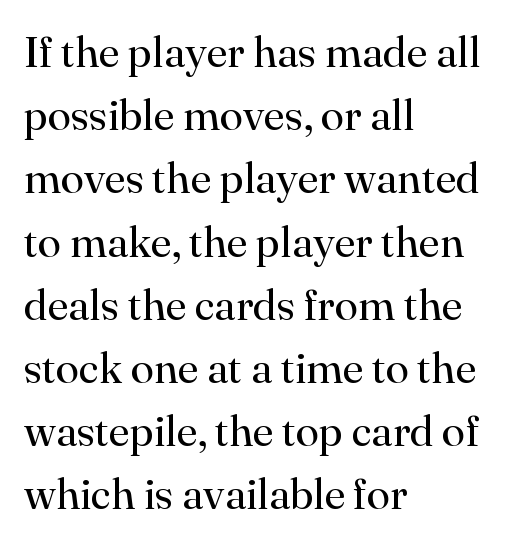
In terms of posture, this sample is upright. Caption: multi-line text, flush left, ragged right. The space between consecutive lines is moderate. This sample uses plain, unmodified letter spacing.
